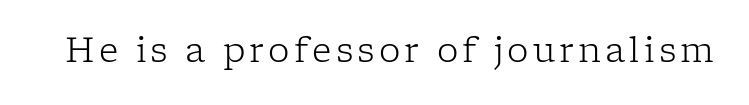
The image shows 34 px light serif type, upright; set not underlined; low stroke contrast and a medium x-height.
